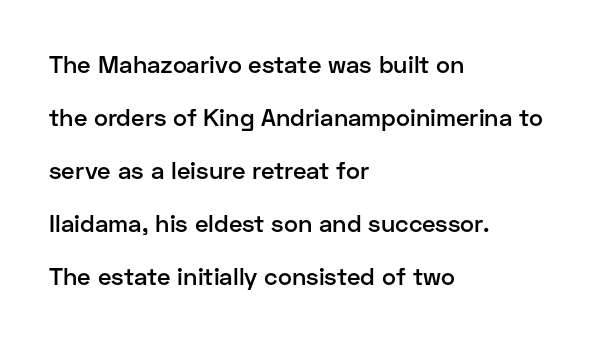
Stems and bowls a touch heavier than normal — semibold. Honestly, there is no underline to notice here at all. Standard letterfit; no display-style spreading of the glyphs. Casual observation: everything's shoved over to the left.
